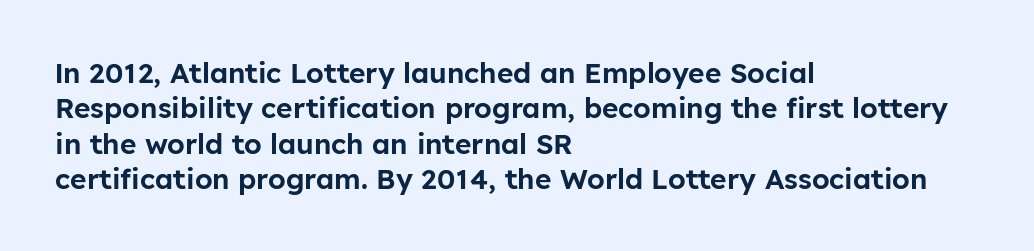
The image shows 28 px sans-serif type, upright; set left-aligned, normal line spacing (1.26x), normal letter spacing, not underlined; low stroke contrast and a medium x-height.
